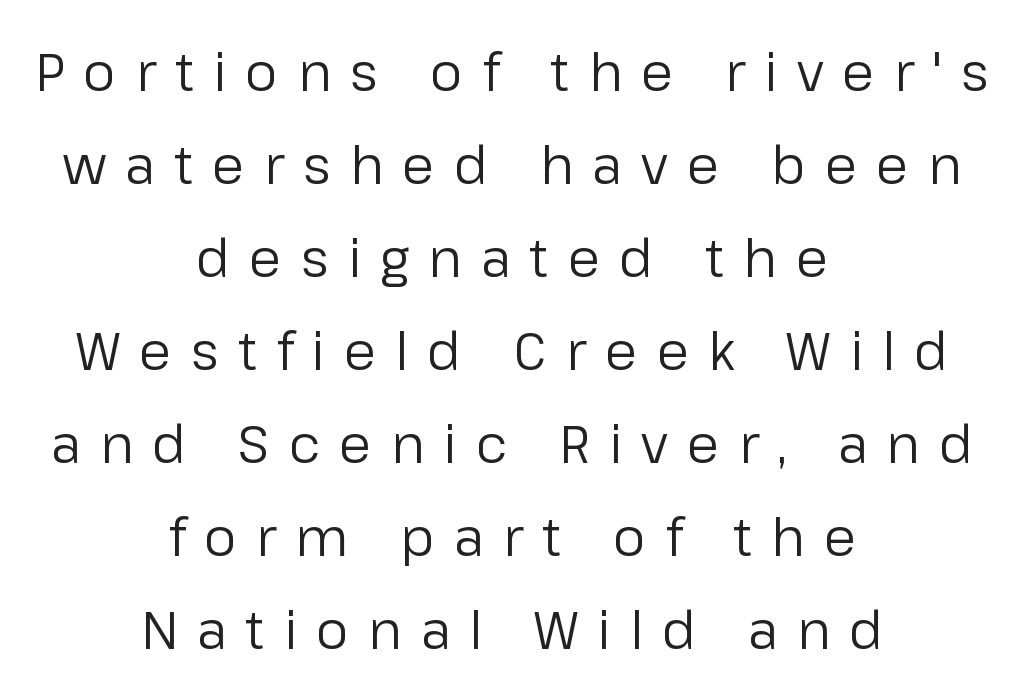
{"serif": "no", "italic": "no", "bold": "no", "weight": "regular", "width": "normal", "stroke_contrast": "low", "x_height": "medium", "monospaced": "no", "underline": "no", "align": "center", "line_spacing_ratio": 1.79, "letter_spacing": "wide", "letter_spacing_em": 0.37, "glyph_px": 52}
